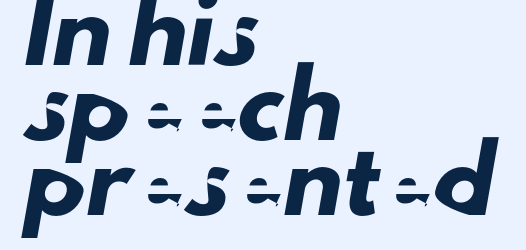
Q: Is the typeface a serif or a sans-serif typeface? A: Sans-serif.
Q: Is the text underlined? A: No.
Q: How is the paragraph aligned? A: Left-aligned.
Q: Is the spacing between letters normal or unusually wide? A: Normal.
Q: Is the spacing between lines tight, normal or loose? A: Normal.
Q: Width (condensed, normal, or wide)? A: Normal.
Q: Stroke contrast? A: Low.
Q: x-height? A: Small.
Q: Monospaced? A: No.
